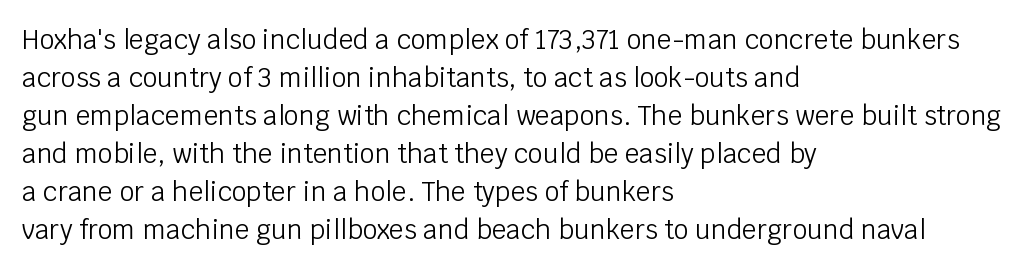
{"italic": "no", "bold": "no", "underline": "no", "align": "left", "line_spacing": "normal", "line_spacing_ratio": 1.46, "letter_spacing": "normal", "letter_spacing_em": 0.0, "glyph_px": 26}
